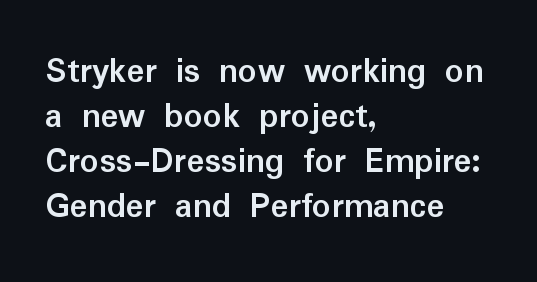
Each letter keeps its own natural width here, so spacing adapts to shape. These lines keep a tight, regular rhythm from letter to letter. Letterform terminals end flat and unadorned throughout the passage. Horizontally, the lines are justified to the leading edge only. The type sits square on the baseline with zero lean.
